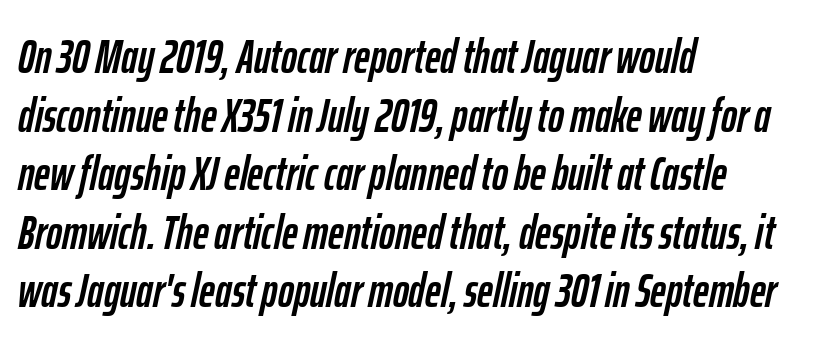
Q: Is the text italic (slanted)? A: Yes, it leans right by about 12 degrees.
Q: Is the text underlined? A: No.
Q: How is the paragraph aligned? A: Left-aligned.
Q: Is the spacing between letters normal or unusually wide? A: Normal.
Q: Width (condensed, normal, or wide)? A: Condensed.
Q: Stroke contrast? A: Low.
Q: x-height? A: Medium.
Q: Monospaced? A: No.
